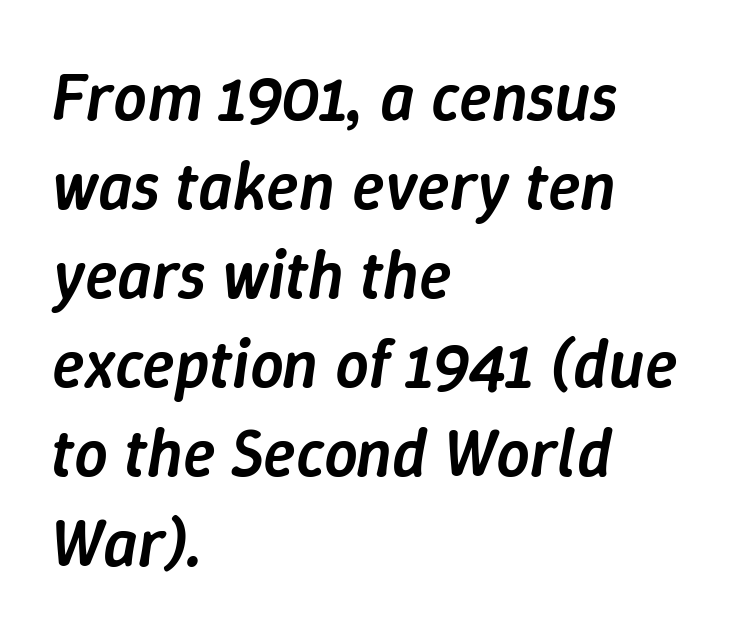
An italicized treatment has been applied to the whole sample. Honestly, there is no underline to notice here at all. Reading down the block, your eye returns to a fixed left position each line. A typesetter would call this proportional, since set widths differ per character. Notice the strokes are somewhat thickened but not fully heavy: this is a semibold.
